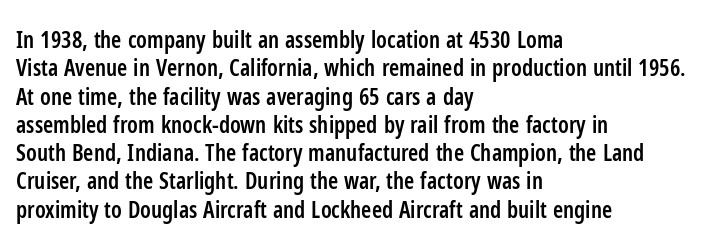
{"italic": "no", "bold": "semi", "underline": "no", "align": "left", "line_spacing_ratio": 1.23, "letter_spacing": "normal", "letter_spacing_em": 0.0, "glyph_px": 23}
